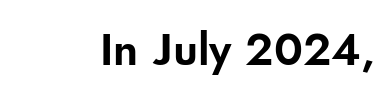
Q: Is the text italic (slanted)? A: No, it is upright.
Q: Is the typeface a serif or a sans-serif typeface? A: Sans-serif.
Q: Is the text underlined? A: No.
Q: Is the spacing between letters normal or unusually wide? A: Normal.
Q: Width (condensed, normal, or wide)? A: Normal.
Q: Stroke contrast? A: Low.
Q: x-height? A: Small.
Q: Monospaced? A: No.
